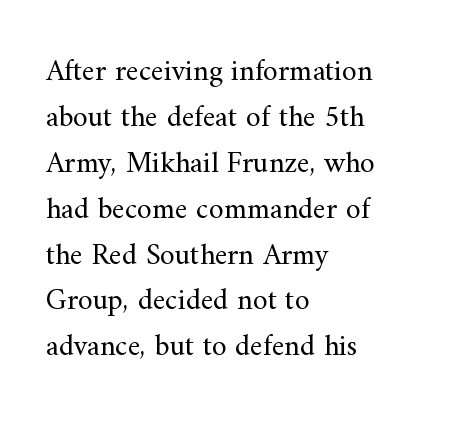
Q: Is the text bold? A: No.
Q: Is the text italic (slanted)? A: No, it is upright.
Q: Is the typeface a serif or a sans-serif typeface? A: Serif.
Q: Is the text underlined? A: No.
Q: How is the paragraph aligned? A: Left-aligned.
Q: Is the spacing between letters normal or unusually wide? A: Normal.
Q: Is the spacing between lines tight, normal or loose? A: Normal.
Q: Width (condensed, normal, or wide)? A: Normal.
Q: Stroke contrast? A: Medium.
Q: x-height? A: Small.
Q: Monospaced? A: No.
